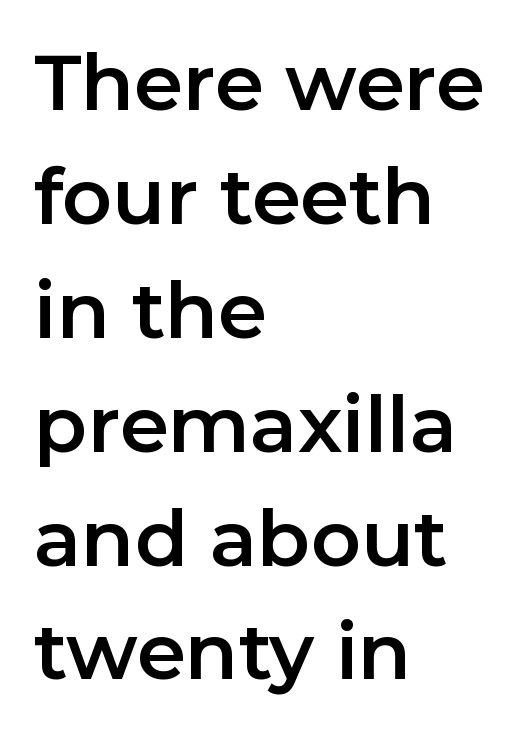
{"serif": "no", "italic": "no", "width": "normal", "stroke_contrast": "low", "x_height": "medium", "monospaced": "no", "underline": "no", "align": "left", "line_spacing": "normal", "line_spacing_ratio": 1.46, "letter_spacing": "normal", "letter_spacing_em": 0.0, "glyph_px": 78}
